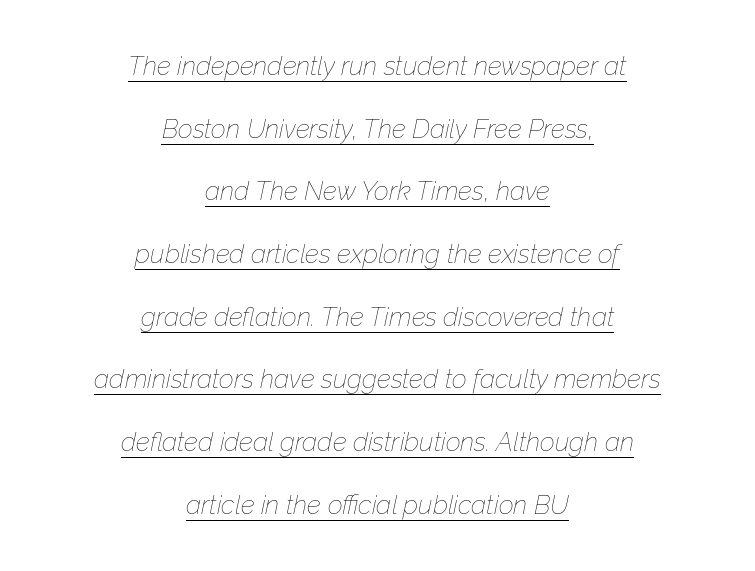
{"italic": "yes", "lean": "right", "slant_degrees": 12, "bold": "no", "underline": "yes", "align": "center", "line_spacing": "loose", "line_spacing_ratio": 2.41, "letter_spacing": "normal", "letter_spacing_em": 0.0, "glyph_px": 26}
